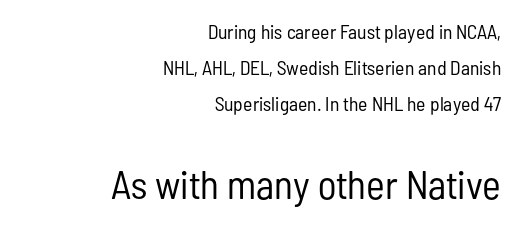
{"serif": "no", "italic": "no", "bold": "no", "weight": "regular", "width": "condensed", "stroke_contrast": "low", "x_height": "medium", "monospaced": "no", "underline": "no", "align": "right", "line_spacing_ratio": 1.8, "letter_spacing": "normal", "letter_spacing_em": 0.0, "larger_block": "second", "size_ratio": 2.0, "glyph_px": 40}
